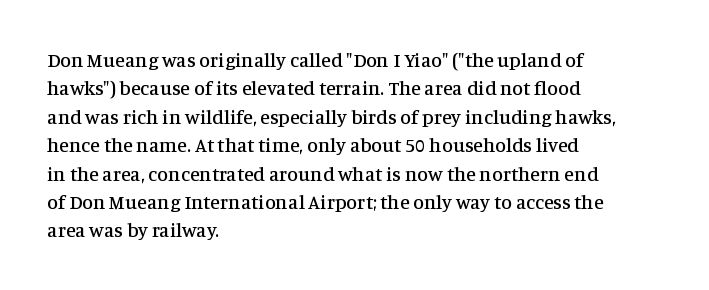
Reading down the block, your eye returns to a fixed left position each line. What stands out about the letter spacing? Nothing — it is the standard amount. The specimen reads as upright at a glance. The designer left line spacing at the default.
